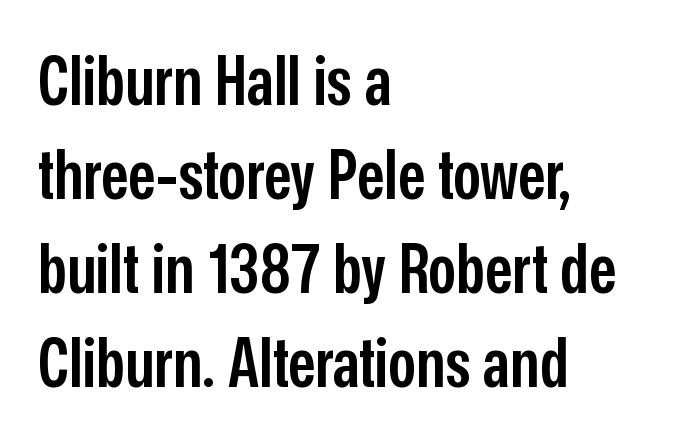
This sample uses plain, unmodified letter spacing. In CSS terms this would be text-align: left. The rendering uses natural spacing where letterforms have individual widths. Glance below the letters and you will spot only blank space.
